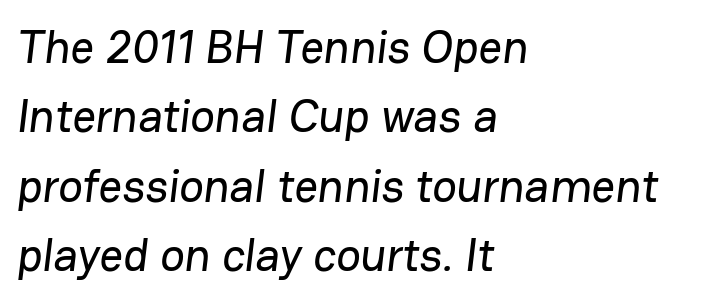
The rendering shows plain stroke endings on the letterforms — a sans-serif design. Each line starts at the same left margin while the right side varies. Each new line begins a customary step beneath the previous one. Nothing unusual about the tracking: characters are spaced as the font intends. Looks like regular typesetting: each glyph gets only the width it needs.
